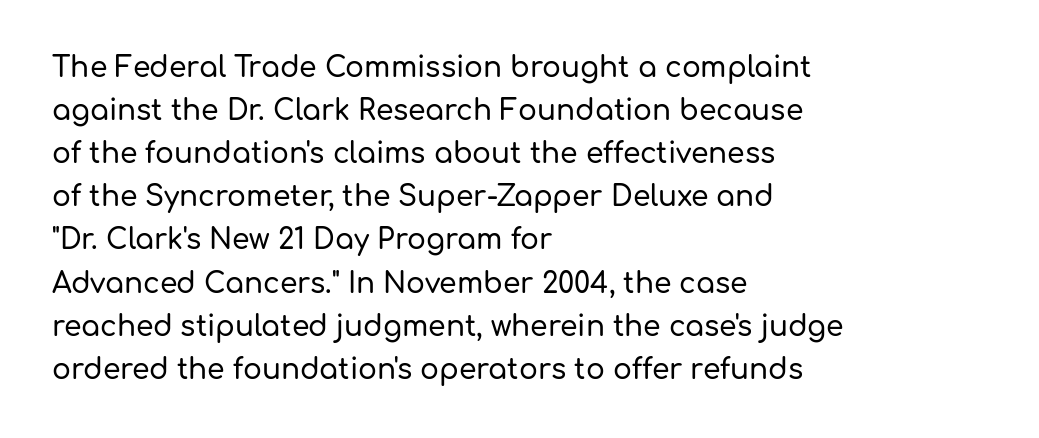
{"serif": "no", "italic": "no", "width": "normal", "stroke_contrast": "low", "x_height": "medium", "monospaced": "no", "underline": "no", "align": "left", "line_spacing": "normal", "line_spacing_ratio": 1.54, "letter_spacing": "normal", "letter_spacing_em": 0.0, "glyph_px": 28}
